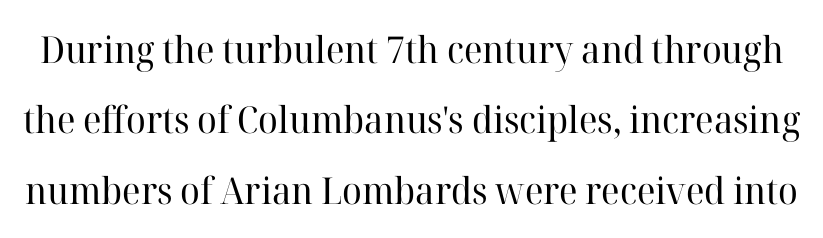
Q: Is the text bold? A: No.
Q: Is the text italic (slanted)? A: No, it is upright.
Q: Is the typeface a serif or a sans-serif typeface? A: Serif.
Q: Is the text underlined? A: No.
Q: Is the spacing between letters normal or unusually wide? A: Normal.
Q: Is the spacing between lines tight, normal or loose? A: Loose.
Q: Width (condensed, normal, or wide)? A: Normal.
Q: Stroke contrast? A: High.
Q: x-height? A: Medium.
Q: Monospaced? A: No.
